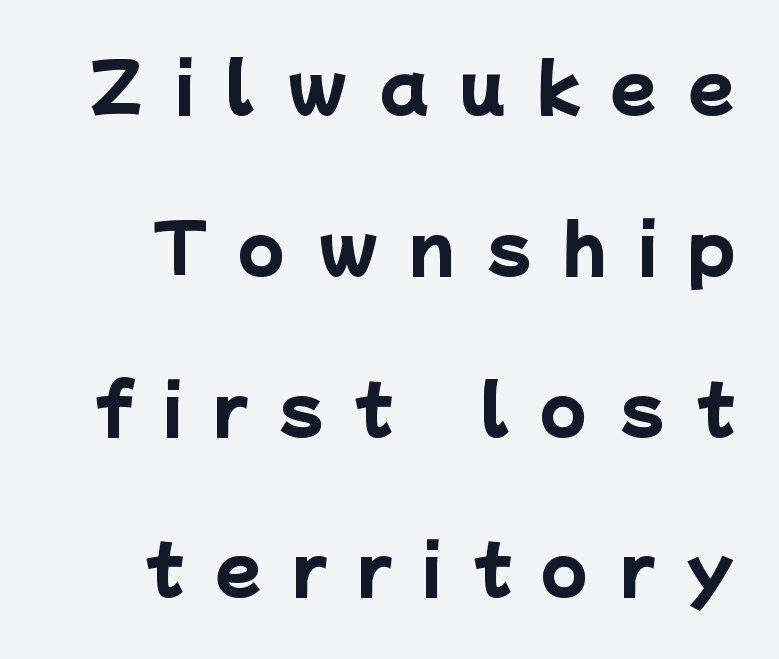
The image shows 67 px heavy sans-serif type; set loose line spacing (2.4x), unusually wide letter spacing (+0.47 em), not underlined; low stroke contrast and a medium x-height.
